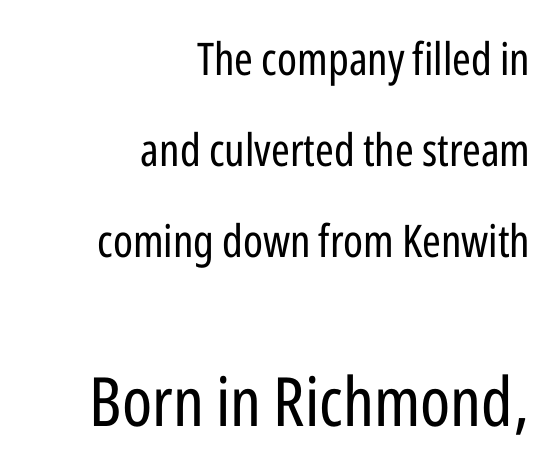
The image shows 68 px regular-weight, condensed sans-serif type, upright; set right-aligned, loose line spacing (2.02x), normal letter spacing, not underlined; the second (bottom) block is 1.51x larger; low stroke contrast and a medium x-height.
